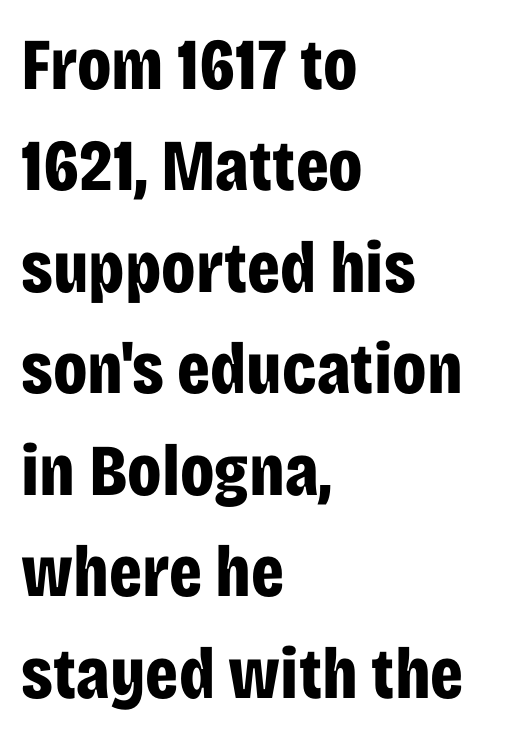
The image shows 73 px bold, condensed sans-serif type, upright; set left-aligned, normal line spacing (1.39x), normal letter spacing, not underlined; low stroke contrast and a large x-height.
